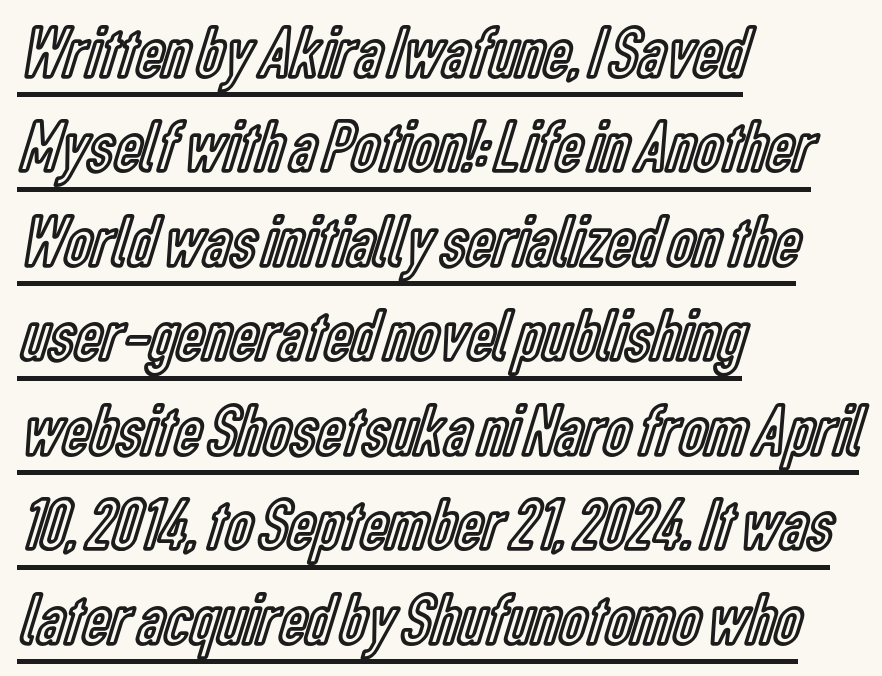
The image shows 75 px condensed type; set left-aligned, normal line spacing (1.26x), normal letter spacing, underlined; a medium x-height.
